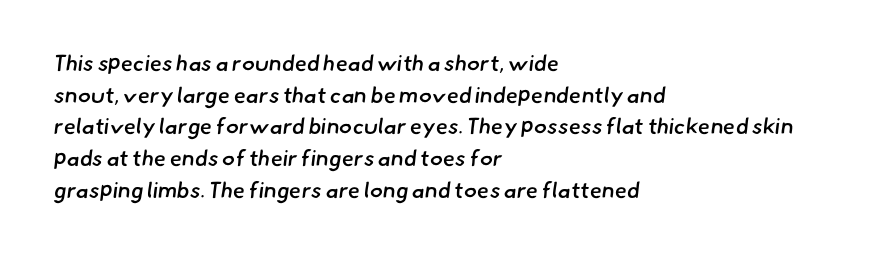
The image shows 22 px text type; set left-aligned, normal line spacing (1.44x), normal letter spacing, not underlined.
